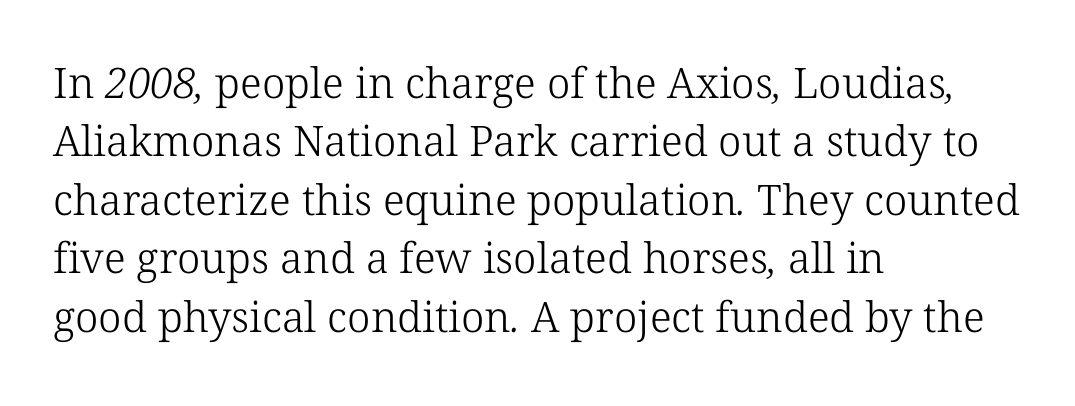
Q: Is the text bold? A: No.
Q: Is the typeface a serif or a sans-serif typeface? A: Serif.
Q: Is the text underlined? A: No.
Q: How is the paragraph aligned? A: Left-aligned.
Q: Is the spacing between letters normal or unusually wide? A: Normal.
Q: Is the spacing between lines tight, normal or loose? A: Normal.
Q: Width (condensed, normal, or wide)? A: Normal.
Q: Stroke contrast? A: Low.
Q: x-height? A: Medium.
Q: Monospaced? A: No.
